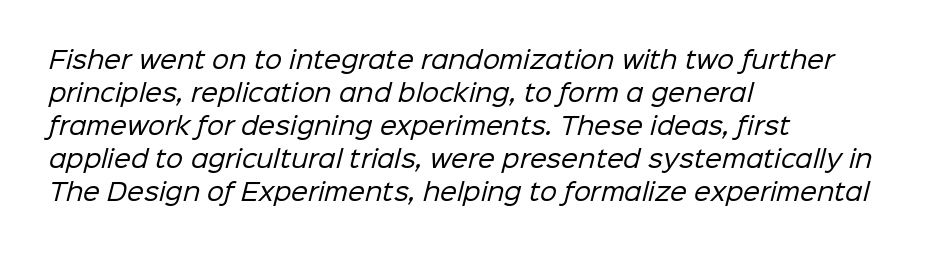
{"bold": "no", "underline": "no", "align": "left", "line_spacing": "normal", "line_spacing_ratio": 1.37, "letter_spacing": "normal", "letter_spacing_em": 0.0, "glyph_px": 24}
